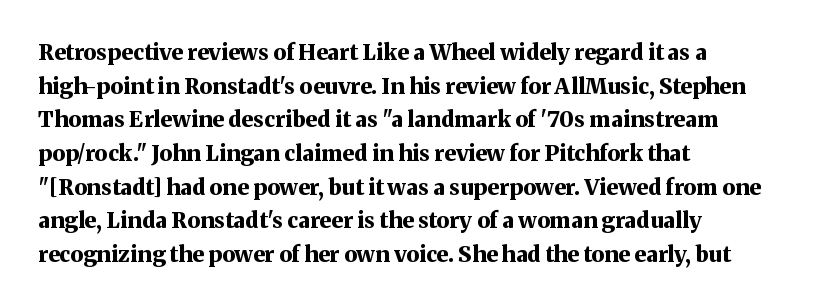
This sample is left-justified, so line endings fall wherever the words run out. Ascenders rise straight up at ninety degrees. Notice how descenders clear the ascenders below comfortably — that's standard leading. Is the type bold? Yes — the strokes are clearly thick and heavy.
